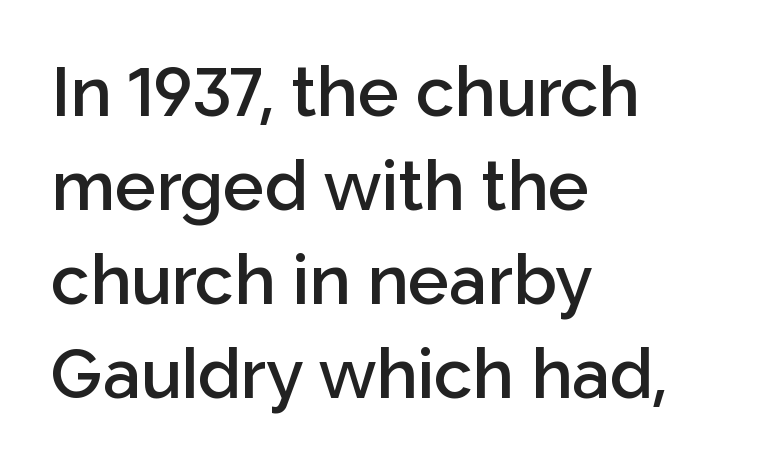
{"serif": "no", "italic": "no", "bold": "semi", "weight": "semibold", "width": "normal", "stroke_contrast": "low", "x_height": "medium", "monospaced": "no", "underline": "no", "align": "left", "line_spacing": "normal", "line_spacing_ratio": 1.36, "letter_spacing": "normal", "letter_spacing_em": 0.0, "glyph_px": 69}
